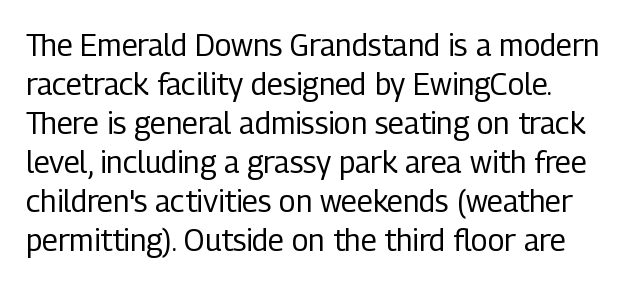
The image shows 30 px regular-weight, condensed sans-serif type, upright; set normal line spacing (1.3x), normal letter spacing, not underlined; low stroke contrast and a medium x-height.
